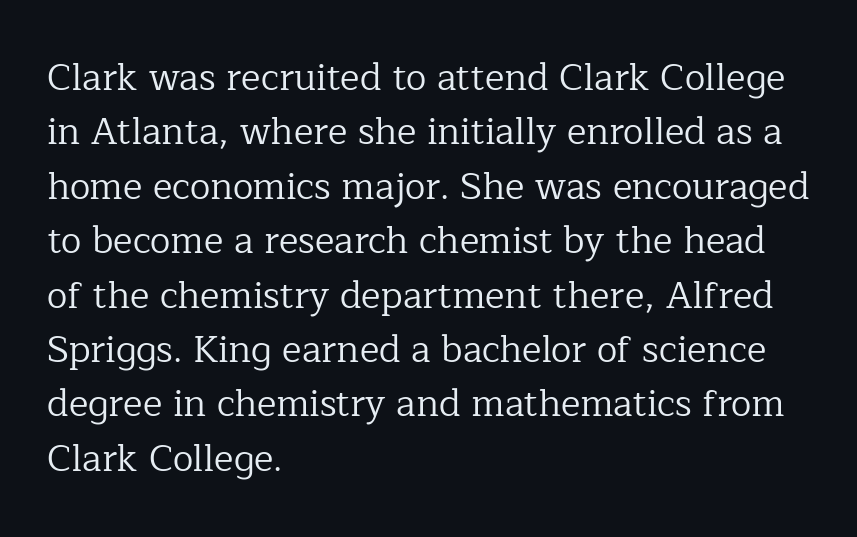
The image shows 37 px regular-weight serif type, upright; set left-aligned, normal line spacing (1.47x), normal letter spacing, not underlined; low stroke contrast and a medium x-height.
